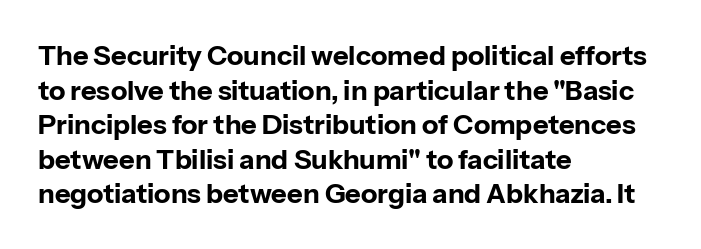
Q: Is the text bold? A: Yes.
Q: Is the text italic (slanted)? A: No, it is upright.
Q: Is the text underlined? A: No.
Q: How is the paragraph aligned? A: Left-aligned.
Q: Is the spacing between letters normal or unusually wide? A: Normal.
Q: Is the spacing between lines tight, normal or loose? A: Normal.
